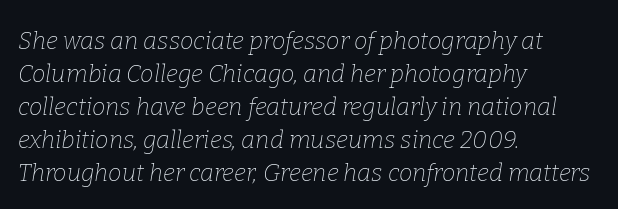
The letters are slanted; this is an italic face. The face looks like a standard text weight, possibly lighter. Spacing between characters is what you'd get straight out of the box. Leading: standard. Left-aligned paragraph, ragged on the right. The space beneath each line is pristine and unruled.
